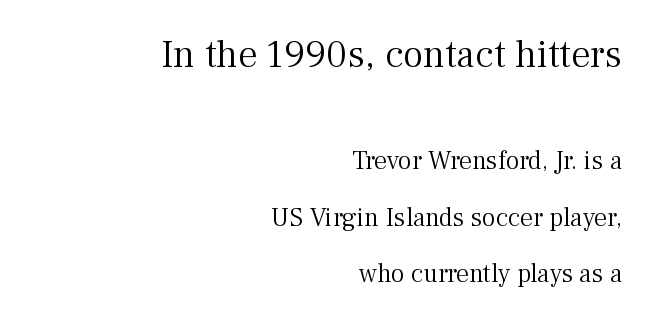
Q: Is the text bold? A: No.
Q: Is the text italic (slanted)? A: No, it is upright.
Q: Is the typeface a serif or a sans-serif typeface? A: Serif.
Q: Is the text underlined? A: No.
Q: How is the paragraph aligned? A: Right-aligned.
Q: Is the spacing between letters normal or unusually wide? A: Normal.
Q: Is the spacing between lines tight, normal or loose? A: Loose.
Q: Which block of text is set in a larger size, the first (top) or the second (bottom)? A: The first (top) one.
Q: Width (condensed, normal, or wide)? A: Normal.
Q: Stroke contrast? A: Medium.
Q: x-height? A: Medium.
Q: Monospaced? A: No.
